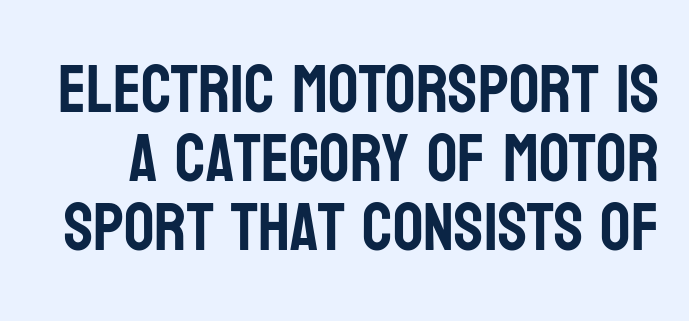
{"serif": "no", "italic": "no", "width": "condensed", "stroke_contrast": "low", "x_height": "large", "monospaced": "no", "underline": "no", "line_spacing": "tight", "line_spacing_ratio": 1.03, "letter_spacing": "normal", "letter_spacing_em": 0.0, "glyph_px": 67}
